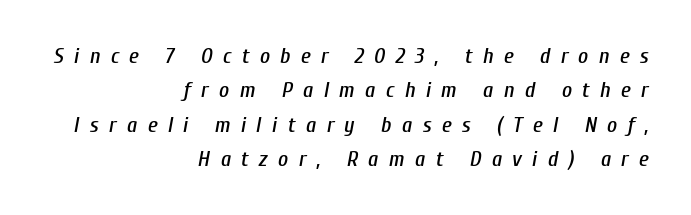
Only glyphs here, with clear space below each row. Where is the straight margin? On the right. This sample keeps an unexceptional amount of space between lines. Each word looks stretched out because of the extra space between its letters. Notice how the stems are inclined rather than vertical — that's the hallmark of italics.
